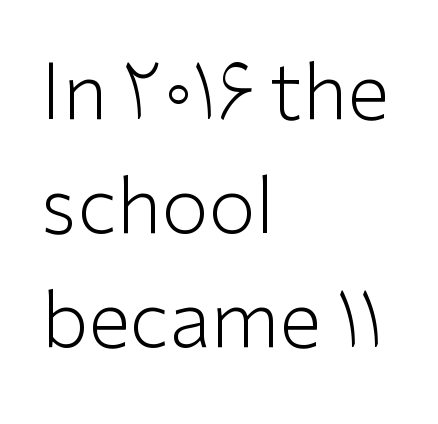
The image shows 77 px light sans-serif type, upright; set left-aligned, normal line spacing (1.48x), normal letter spacing, not underlined; low stroke contrast and a medium x-height.
